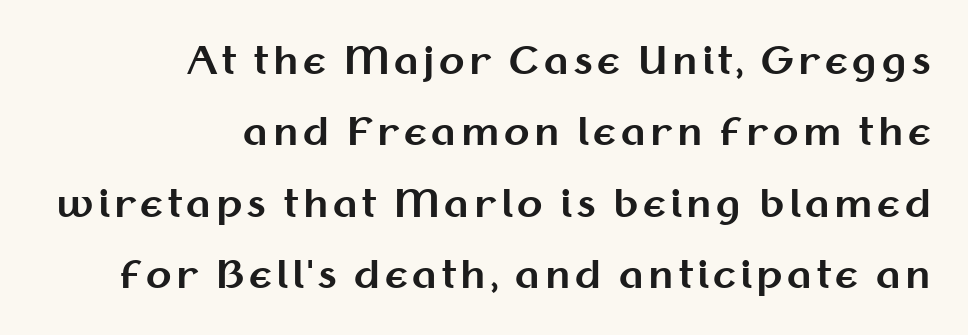
{"serif": "no", "italic": "no", "bold": "yes", "weight": "bold", "width": "normal", "stroke_contrast": "medium", "x_height": "medium", "monospaced": "no", "underline": "no", "align": "right", "line_spacing": "loose", "line_spacing_ratio": 1.93, "glyph_px": 37}
